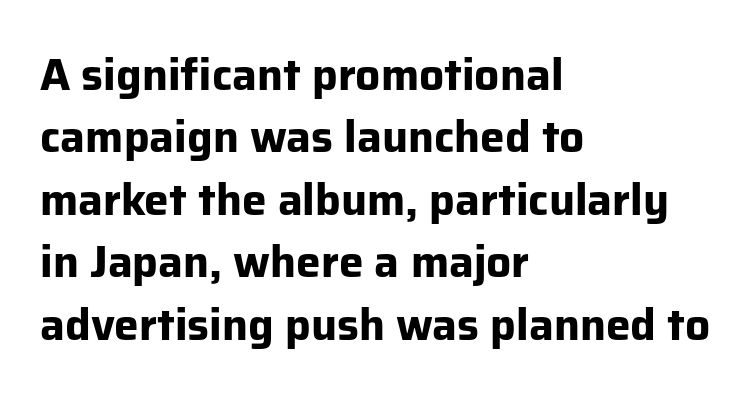
The image shows 44 px bold sans-serif type, upright; set left-aligned, normal line spacing (1.42x), normal letter spacing, not underlined; low stroke contrast and a medium x-height.
